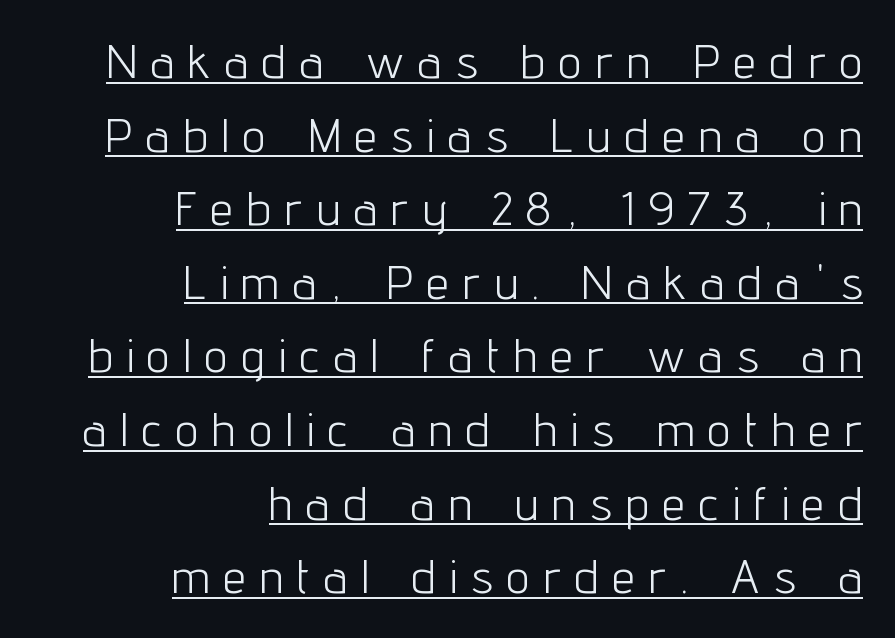
The image shows 46 px light, condensed sans-serif type, upright; set right-aligned, normal line spacing (1.6x), unusually wide letter spacing (+0.32 em), underlined; low stroke contrast and a medium x-height.
